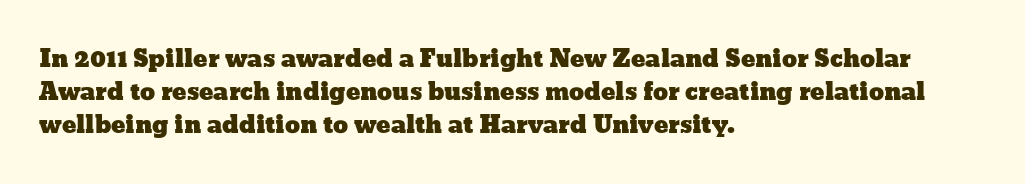
The image shows 24 px text type, upright; set left-aligned, normal line spacing (1.38x), normal letter spacing, not underlined.
